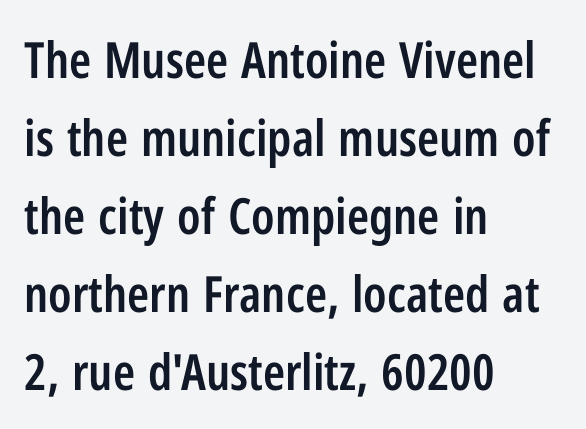
Q: Is the text bold? A: Semi-bold.
Q: Is the text italic (slanted)? A: No, it is upright.
Q: Is the typeface a serif or a sans-serif typeface? A: Sans-serif.
Q: Is the text underlined? A: No.
Q: How is the paragraph aligned? A: Left-aligned.
Q: Is the spacing between letters normal or unusually wide? A: Normal.
Q: Is the spacing between lines tight, normal or loose? A: Normal.
Q: Width (condensed, normal, or wide)? A: Condensed.
Q: Stroke contrast? A: Low.
Q: x-height? A: Medium.
Q: Monospaced? A: No.
